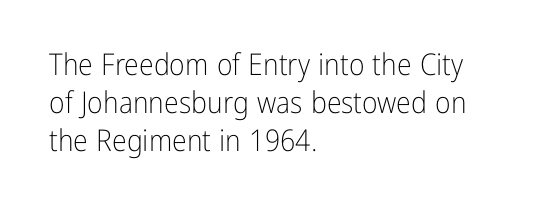
The image shows 30 px light, condensed sans-serif type, upright; set left-aligned, normal line spacing (1.27x), normal letter spacing, not underlined; low stroke contrast and a medium x-height.
